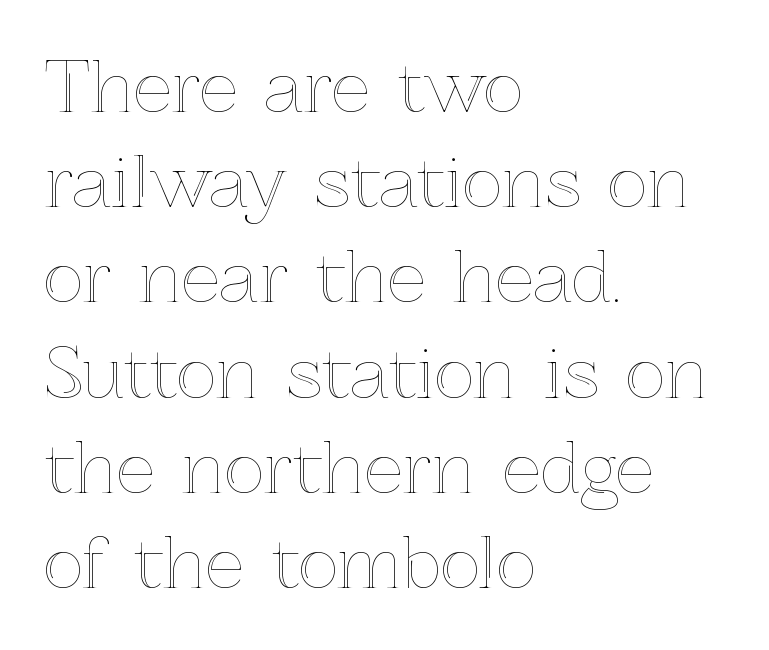
Default kerning and tracking; the words read as compact shapes. Any mark beneath the type? The region is blank. This sample keeps an unexceptional amount of space between lines. Notice how the stems are strictly vertical — no italics here. The text block is weighted toward the left margin, trailing off unevenly rightward. The face used here is proportionally spaced, like ordinary book or web type.
